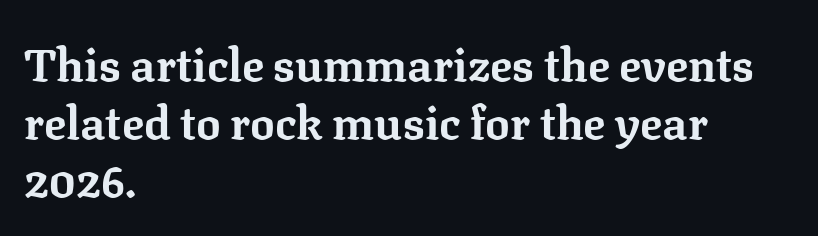
Q: Is the text bold? A: Yes.
Q: Is the text italic (slanted)? A: No, it is upright.
Q: Is the typeface a serif or a sans-serif typeface? A: Serif.
Q: Is the text underlined? A: No.
Q: How is the paragraph aligned? A: Left-aligned.
Q: Is the spacing between letters normal or unusually wide? A: Normal.
Q: Is the spacing between lines tight, normal or loose? A: Normal.
Q: Width (condensed, normal, or wide)? A: Normal.
Q: Stroke contrast? A: Low.
Q: x-height? A: Medium.
Q: Monospaced? A: No.
